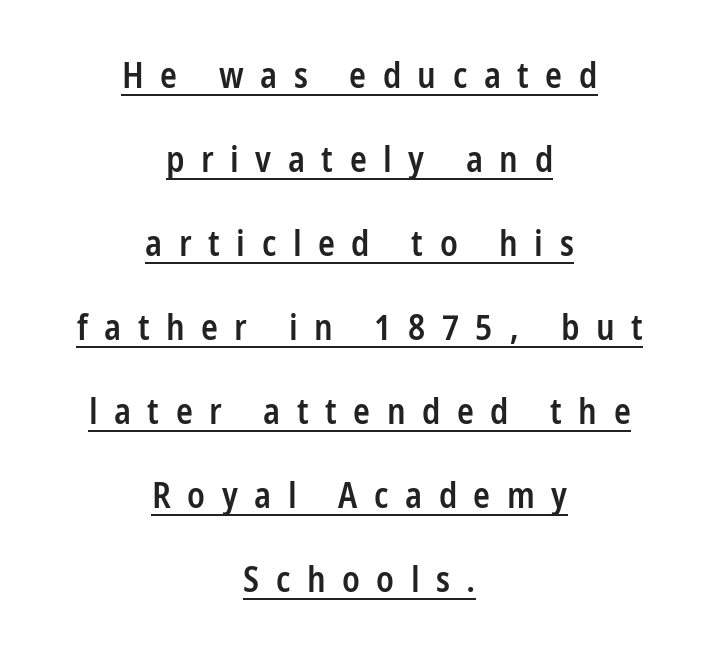
{"serif": "no", "italic": "no", "bold": "semi", "weight": "semibold", "width": "condensed", "stroke_contrast": "low", "x_height": "large", "monospaced": "no", "underline": "yes", "align": "center", "line_spacing": "loose", "line_spacing_ratio": 2.4, "letter_spacing": "wide", "letter_spacing_em": 0.47, "glyph_px": 35}
